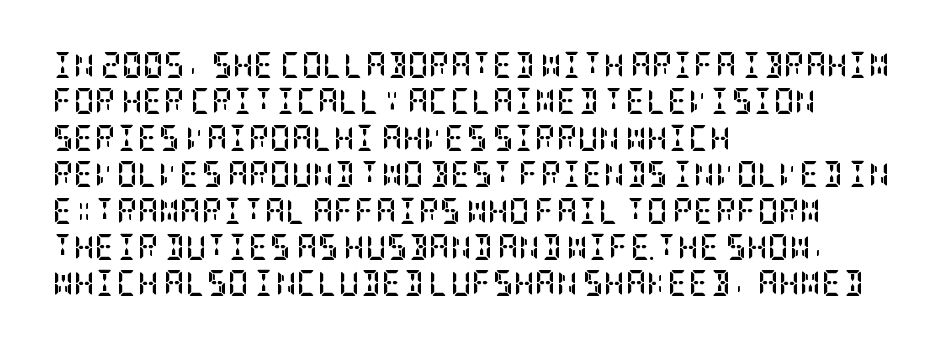
Q: Is the text bold? A: Yes.
Q: Is the text italic (slanted)? A: No, it is upright.
Q: Is the text underlined? A: No.
Q: How is the paragraph aligned? A: Left-aligned.
Q: Is the spacing between letters normal or unusually wide? A: Normal.
Q: Is the spacing between lines tight, normal or loose? A: Normal.
